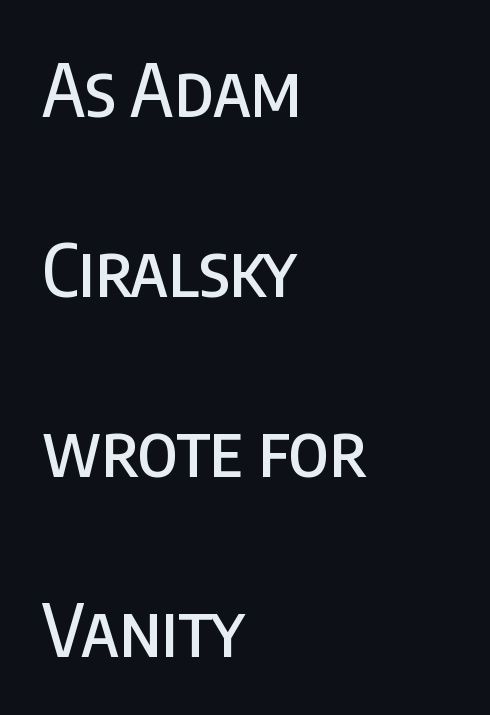
{"serif": "no", "italic": "no", "width": "condensed", "stroke_contrast": "low", "x_height": "large", "monospaced": "no", "underline": "no", "align": "left", "line_spacing": "loose", "line_spacing_ratio": 2.5, "letter_spacing": "normal", "letter_spacing_em": 0.0, "glyph_px": 72}
